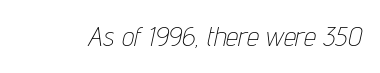
{"italic": "yes", "lean": "right", "slant_degrees": 12, "bold": "no", "underline": "no", "letter_spacing": "normal", "letter_spacing_em": 0.0, "glyph_px": 27}
